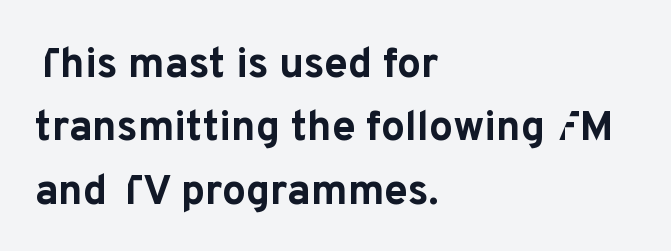
Pretty heavy lettering here — definitely bold. Leading: standard. The compositor pushed each line to the left boundary. Italic? Not at all — the glyphs are vertical. A typesetter would label this face a sans.
